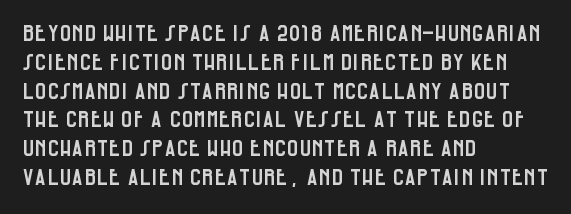
Descender tails drop into unmarked territory. Horizontal alignment here is leftward, the default for most running prose. Does extra space separate the letters? No, they use regular spacing. Upright lettering throughout. Evenly set lines give the paragraph a standard silhouette.
